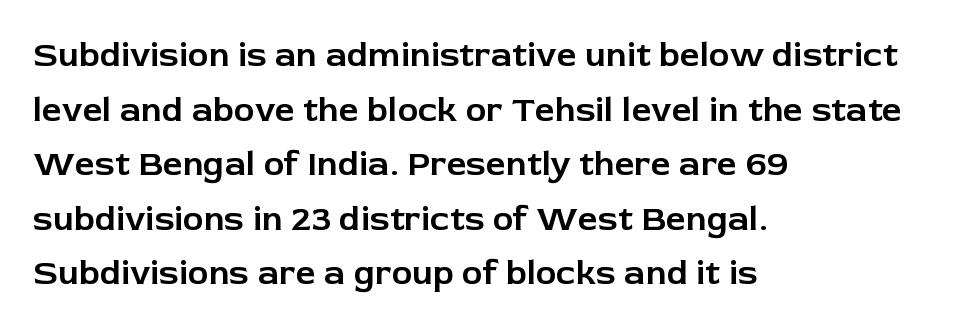
The image shows 35 px sans-serif type, upright; set left-aligned, normal line spacing (1.56x), normal letter spacing, not underlined; low stroke contrast and a medium x-height.
